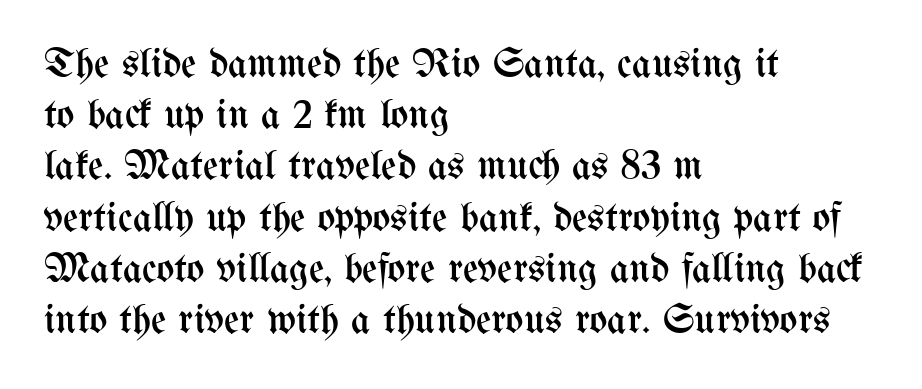
{"italic": "no", "bold": "no", "weight": "regular", "width": "condensed", "stroke_contrast": "medium", "x_height": "medium", "monospaced": "no", "underline": "no", "align": "left", "line_spacing_ratio": 1.22, "letter_spacing": "normal", "letter_spacing_em": 0.0, "glyph_px": 42}
